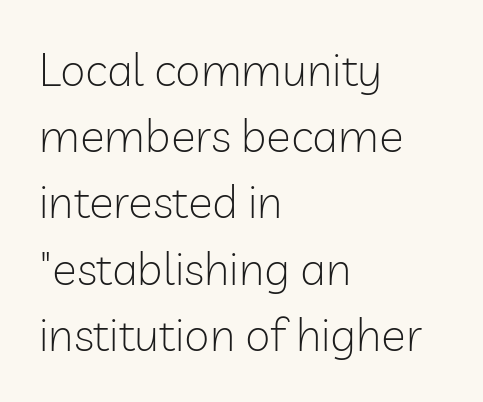
The image shows 46 px light sans-serif type, upright; set left-aligned, normal line spacing (1.44x), normal letter spacing, not underlined; low stroke contrast and a medium x-height.
